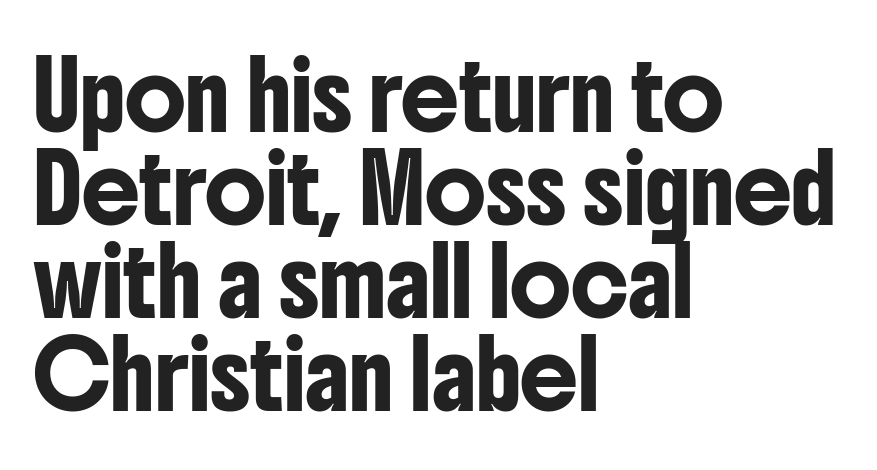
Check where the strokes stop: nothing finishes them off — pure sans. Interline gaps are of average width in this sample. These lines keep a tight, regular rhythm from letter to letter. The typesetter chose a ragged-right arrangement here. Vertical strokes here are truly vertical.
